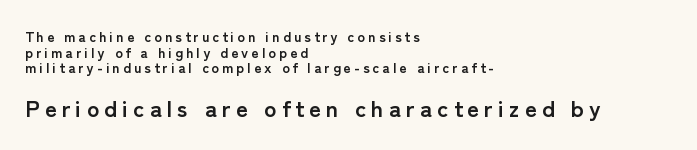
Q: Is the text bold? A: Yes.
Q: Is the text italic (slanted)? A: No, it is upright.
Q: Is the text underlined? A: No.
Q: How is the paragraph aligned? A: Left-aligned.
Q: Is the spacing between letters normal or unusually wide? A: Unusually wide.
Q: Is the spacing between lines tight, normal or loose? A: Tight.
Q: Which block of text is set in a larger size, the first (top) or the second (bottom)? A: The second (bottom) one.
